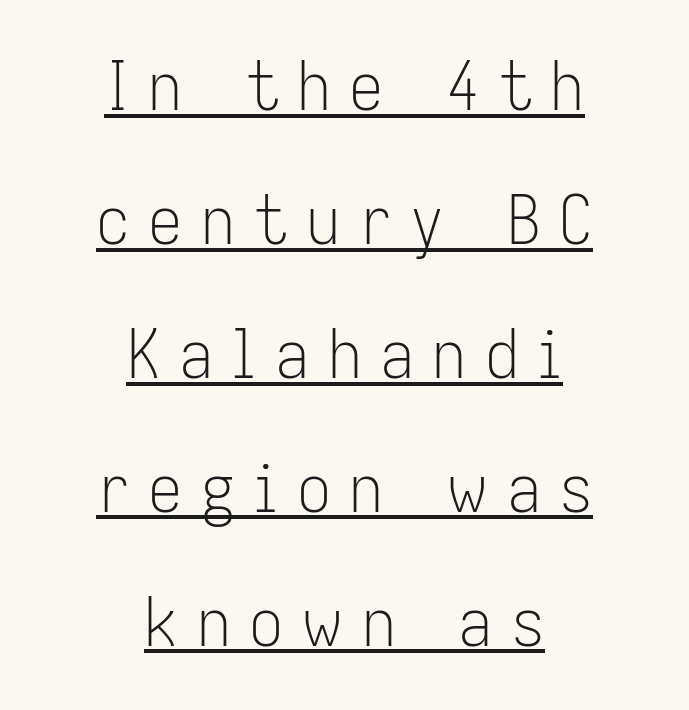
The image shows 68 px light, condensed sans-serif type, upright; set centered, loose line spacing (1.97x), unusually wide letter spacing (+0.27 em), underlined; low stroke contrast and a medium x-height.
